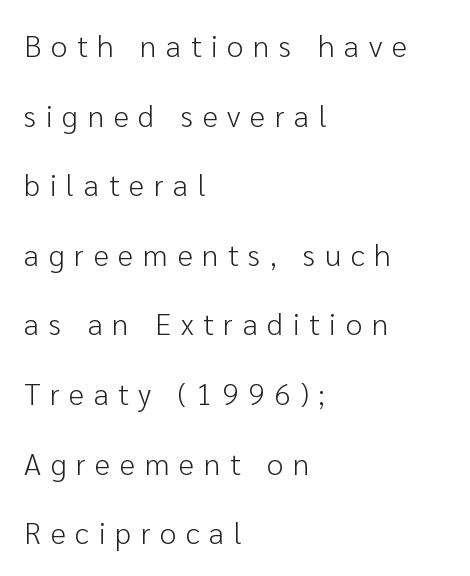
The image shows 30 px light sans-serif type, upright; set left-aligned, loose line spacing (2.32x), unusually wide letter spacing (+0.32 em), not underlined; low stroke contrast and a medium x-height.
